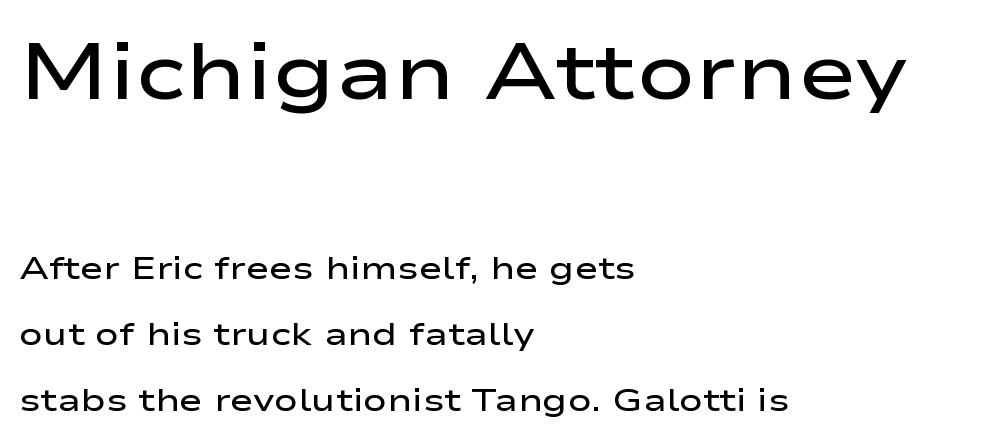
These lines are composed in type without serifs. The strokes are fattened partway — semibold, not bold. Typesetter's note — upper block bumped up in size, lower block left smaller. Here the glyphs are tracked normally, forming tight word shapes.
